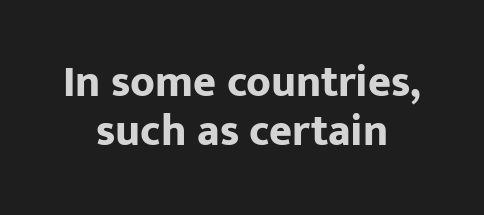
{"serif": "no", "italic": "no", "bold": "yes", "weight": "bold", "width": "normal", "stroke_contrast": "low", "x_height": "medium", "monospaced": "no", "underline": "no", "align": "center", "line_spacing": "tight", "line_spacing_ratio": 1.11, "letter_spacing": "normal", "letter_spacing_em": 0.0, "glyph_px": 44}
